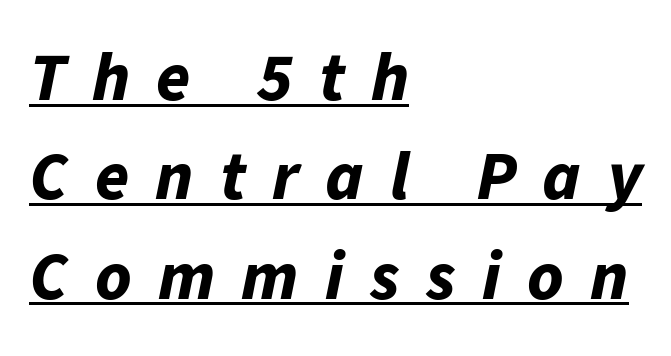
{"italic": "yes", "lean": "right", "slant_degrees": 11, "bold": "yes", "weight": "bold", "width": "normal", "stroke_contrast": "low", "x_height": "medium", "monospaced": "no", "underline": "yes", "align": "left", "line_spacing": "normal", "line_spacing_ratio": 1.44, "letter_spacing": "wide", "letter_spacing_em": 0.38, "glyph_px": 69}
